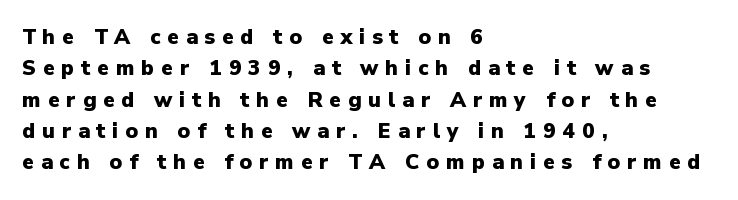
The image shows 21 px bold type, upright; set left-aligned, normal line spacing (1.49x), unusually wide letter spacing (+0.33 em), not underlined.
